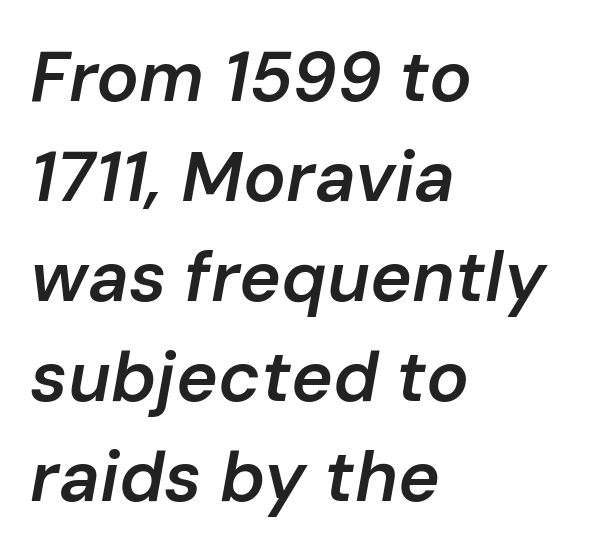
Q: Is the text bold? A: Semi-bold.
Q: Is the text italic (slanted)? A: Yes, it leans right by about 10 degrees.
Q: Is the text underlined? A: No.
Q: How is the paragraph aligned? A: Left-aligned.
Q: Is the spacing between letters normal or unusually wide? A: Normal.
Q: Is the spacing between lines tight, normal or loose? A: Normal.
Q: Width (condensed, normal, or wide)? A: Normal.
Q: Stroke contrast? A: Low.
Q: x-height? A: Medium.
Q: Monospaced? A: No.
